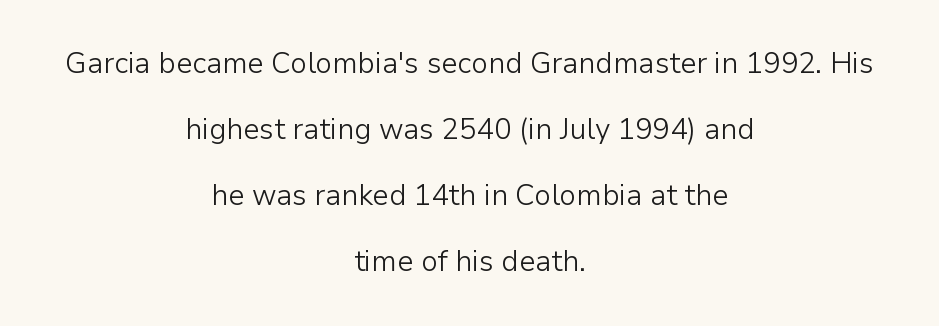
The rendering shows plain stroke endings on the letterforms — a sans-serif design. No chunkiness to these letters — they're not bold. Note the varied advance widths — an 'i' is clearly narrower than an 'm'. Italic? Not at all — the glyphs are vertical.
